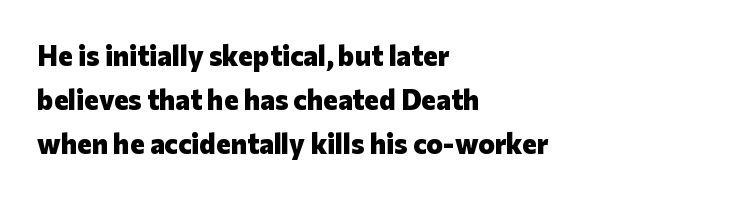
The image shows 28 px heavy sans-serif type, upright; set left-aligned, normal line spacing (1.57x), normal letter spacing, not underlined; low stroke contrast and a medium x-height.
